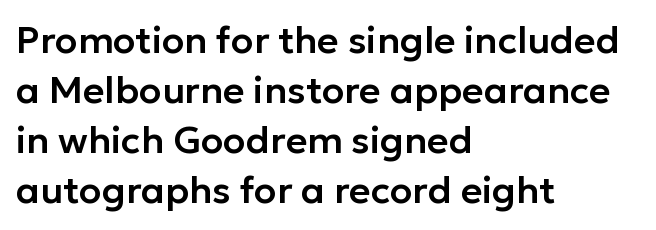
This sample uses plain, unmodified letter spacing. Nothing sits at the stroke ends, so this counts as sans-serif. This sample is left-justified, so line endings fall wherever the words run out. Notice how descenders clear the ascenders below comfortably — that's standard leading. Varying glyph widths throughout — classic text-font behaviour.
